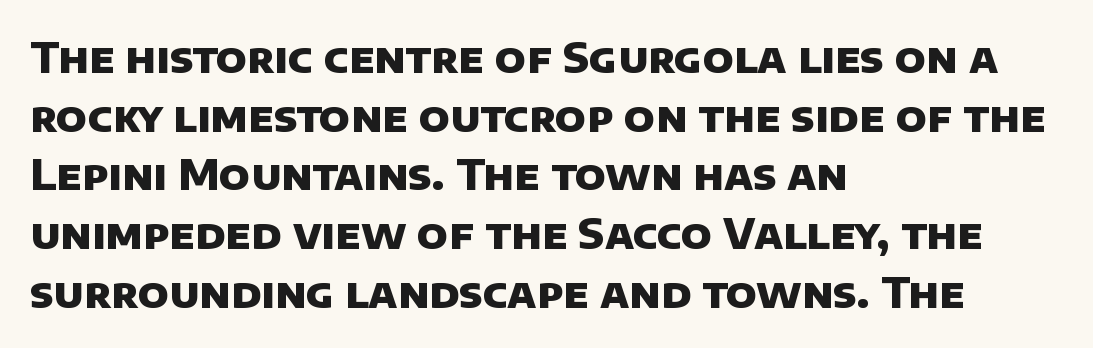
Strokes here are thick enough to call this a true bold. Think of a printed novel: that variable character pitch is what you see here. Stroke terminals: plain, sans-serif. Is the block centered? No — it sits flush against the left margin. Compared with typical body copy, the letter spacing here is the same.
